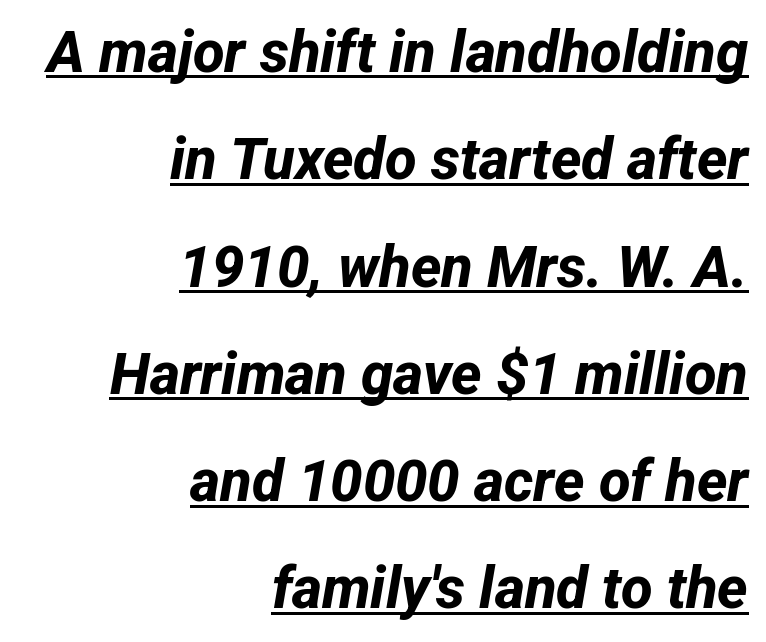
The image shows 58 px bold sans-serif type; set right-aligned, line spacing 1.85x, normal letter spacing, underlined; low stroke contrast and a medium x-height.
